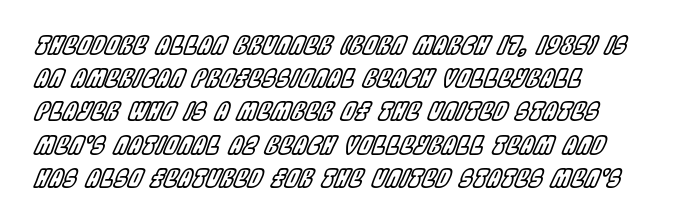
The image shows 25 px text type, italic (leaning right); set left-aligned, normal line spacing (1.33x), normal letter spacing, not underlined.
